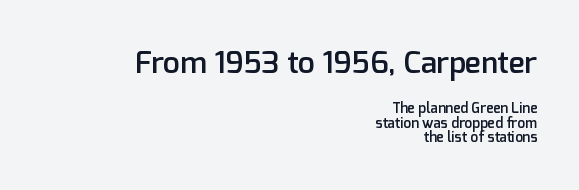
{"serif": "no", "italic": "no", "bold": "semi", "weight": "semibold", "width": "normal", "stroke_contrast": "low", "x_height": "medium", "monospaced": "no", "underline": "no", "align": "right", "line_spacing": "tight", "line_spacing_ratio": 1.06, "letter_spacing": "normal", "letter_spacing_em": 0.0, "larger_block": "first", "size_ratio": 2.14, "glyph_px": 30}
